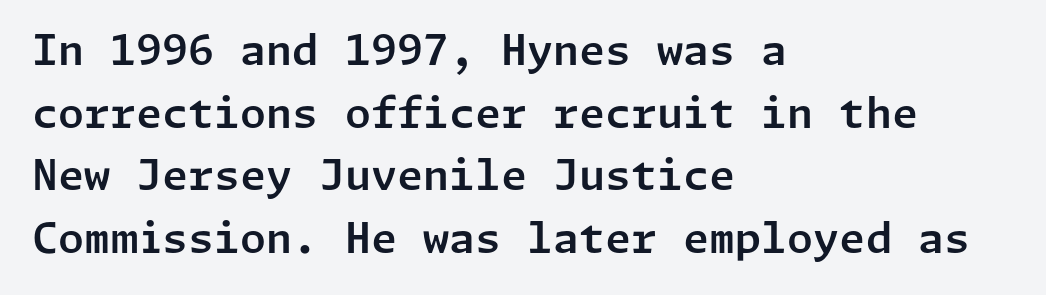
The glyphs are unaccompanied by any horizontal stroke below them. Leftover space on each line is placed entirely after the last word. Honestly, the letter spacing is just normal — you wouldn't notice it. No italicization has been applied; the sample stays upright. The leading is moderate, giving the passage an even texture.
